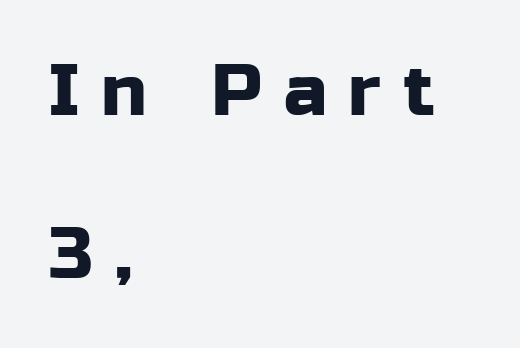
The image shows 72 px sans-serif type, upright; set left-aligned, loose line spacing (2.26x), unusually wide letter spacing (+0.3 em), not underlined; low stroke contrast and a medium x-height.
